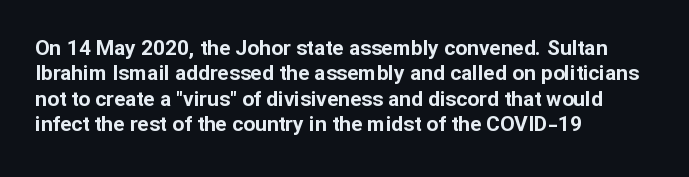
The image shows 21 px bold type, upright; set left-aligned, line spacing 1.21x, normal letter spacing, not underlined.
